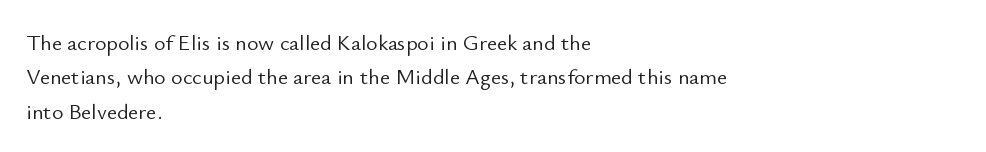
{"italic": "no", "bold": "no", "underline": "no", "align": "left", "line_spacing": "normal", "line_spacing_ratio": 1.56, "letter_spacing": "normal", "letter_spacing_em": 0.0, "glyph_px": 22}
